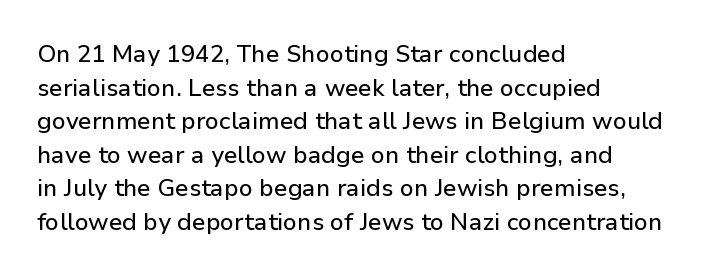
The image shows 24 px text type, upright; set left-aligned, normal line spacing (1.4x), normal letter spacing, not underlined.
